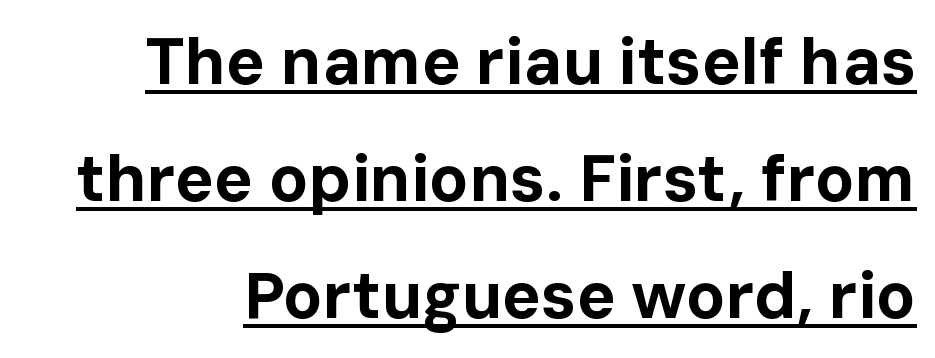
Q: Is the text bold? A: Yes.
Q: Is the text italic (slanted)? A: No, it is upright.
Q: Is the typeface a serif or a sans-serif typeface? A: Sans-serif.
Q: Is the text underlined? A: Yes.
Q: Is the spacing between letters normal or unusually wide? A: Normal.
Q: Width (condensed, normal, or wide)? A: Normal.
Q: Stroke contrast? A: Low.
Q: x-height? A: Medium.
Q: Monospaced? A: No.
